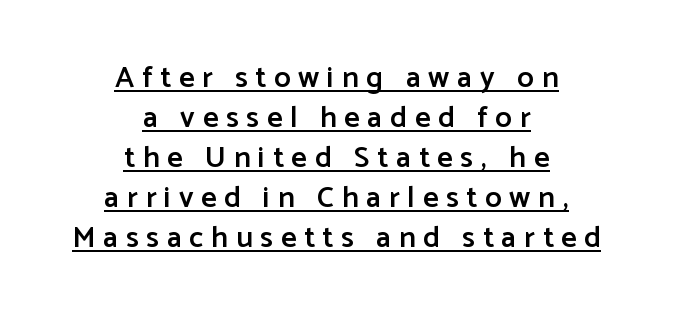
The image shows 30 px semibold sans-serif type, upright; set centered, normal line spacing (1.33x), unusually wide letter spacing (+0.26 em), underlined; low stroke contrast and a medium x-height.
